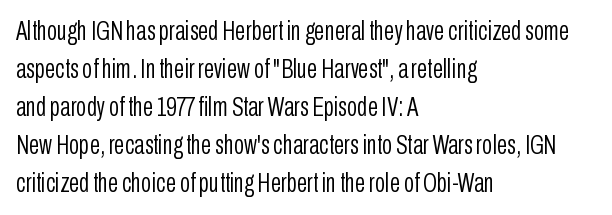
The image shows 27 px text type, upright; set left-aligned, normal line spacing (1.41x), normal letter spacing, not underlined.
